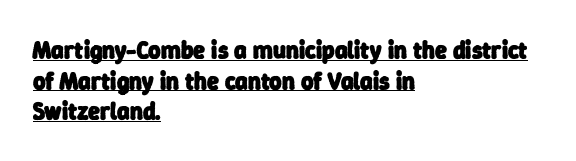
The image shows 24 px bold type; set left-aligned, normal line spacing (1.28x), normal letter spacing, underlined.
